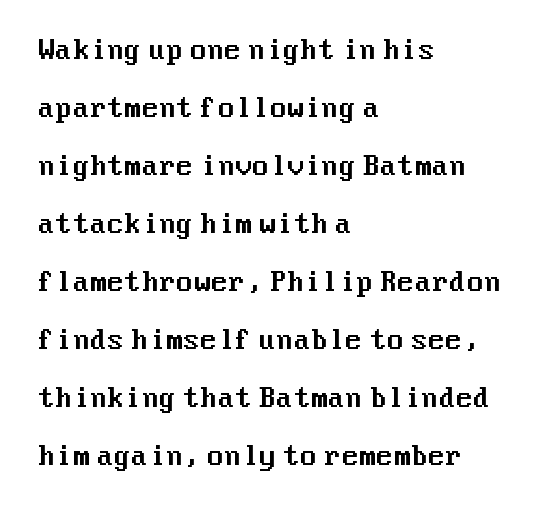
The image shows 25 px text type, upright; set left-aligned, loose line spacing (2.32x), normal letter spacing, not underlined.
